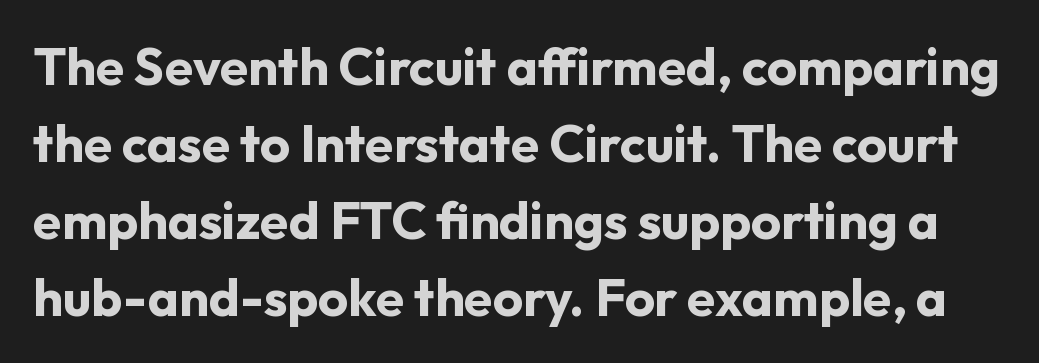
Letterform terminals end flat and unadorned throughout the passage. Note the varied advance widths — an 'i' is clearly narrower than an 'm'. Short note: letters normally spaced. How would I describe the line gaps? Plain and ordinary.
